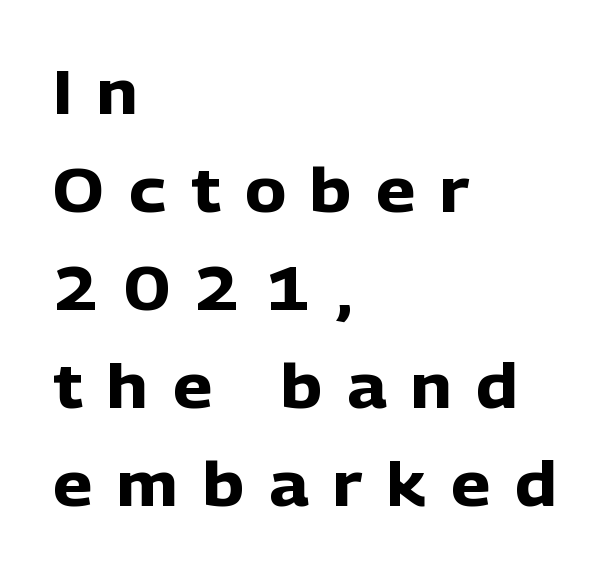
Q: Is the text bold? A: Yes.
Q: Is the text italic (slanted)? A: No, it is upright.
Q: Is the typeface a serif or a sans-serif typeface? A: Sans-serif.
Q: Is the text underlined? A: No.
Q: How is the paragraph aligned? A: Left-aligned.
Q: Is the spacing between letters normal or unusually wide? A: Unusually wide.
Q: Is the spacing between lines tight, normal or loose? A: Normal.
Q: Width (condensed, normal, or wide)? A: Normal.
Q: Stroke contrast? A: Low.
Q: x-height? A: Medium.
Q: Monospaced? A: No.
